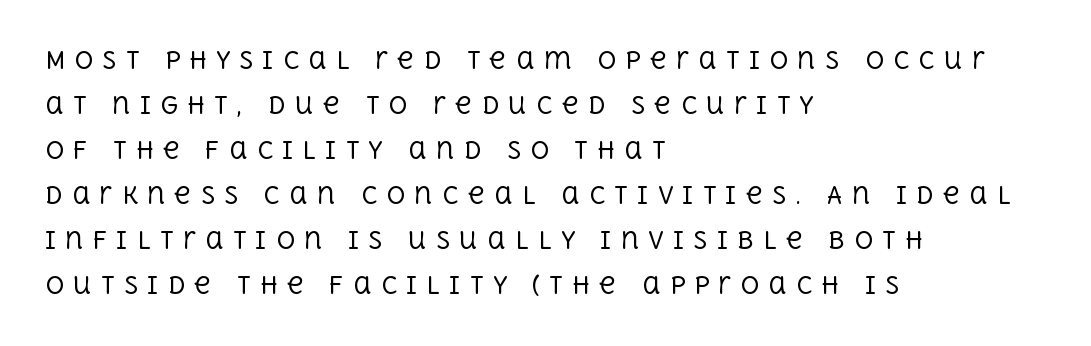
The image shows 23 px text type, upright; set left-aligned, loose line spacing (1.96x), unusually wide letter spacing (+0.4 em), not underlined.
